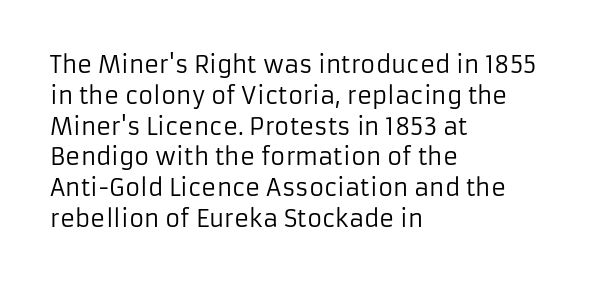
The image shows 23 px text type, upright; set left-aligned, normal line spacing (1.34x), normal letter spacing, not underlined.
